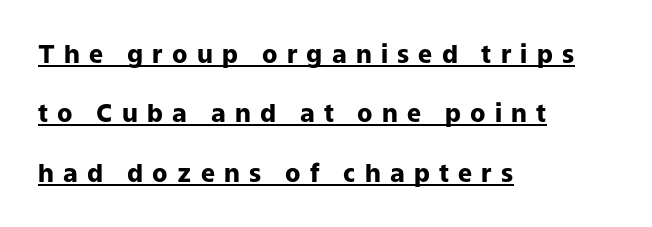
{"italic": "no", "bold": "yes", "underline": "yes", "align": "left", "line_spacing": "loose", "line_spacing_ratio": 2.38, "letter_spacing": "wide", "letter_spacing_em": 0.37, "glyph_px": 25}
